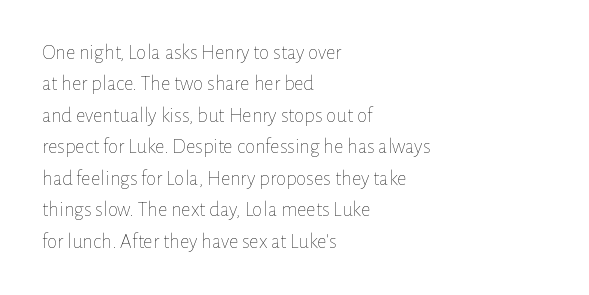
Q: Is the text bold? A: No.
Q: Is the text italic (slanted)? A: No, it is upright.
Q: Is the text underlined? A: No.
Q: How is the paragraph aligned? A: Left-aligned.
Q: Is the spacing between letters normal or unusually wide? A: Normal.
Q: Is the spacing between lines tight, normal or loose? A: Normal.
